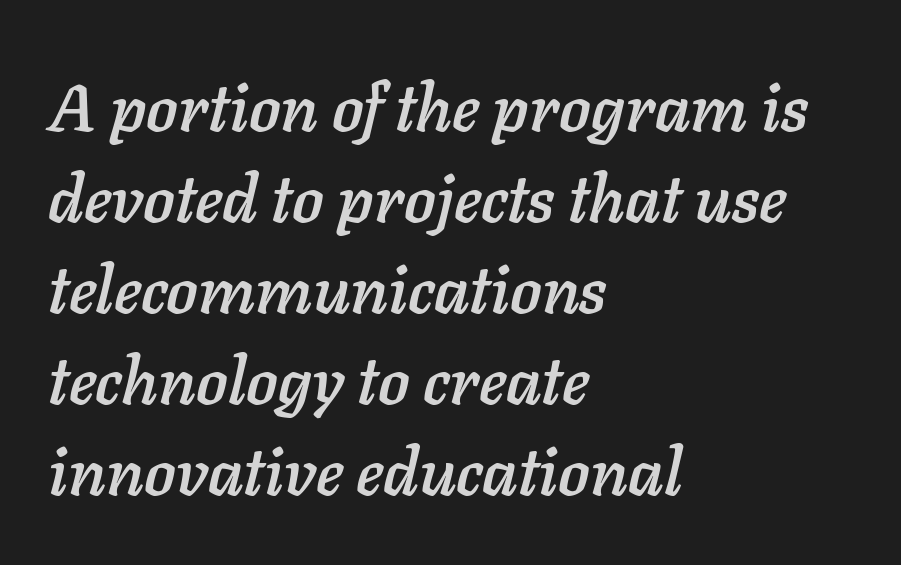
The image shows 66 px text type, italic (leaning right); set left-aligned, normal line spacing (1.38x), normal letter spacing, not underlined; low stroke contrast and a medium x-height.
